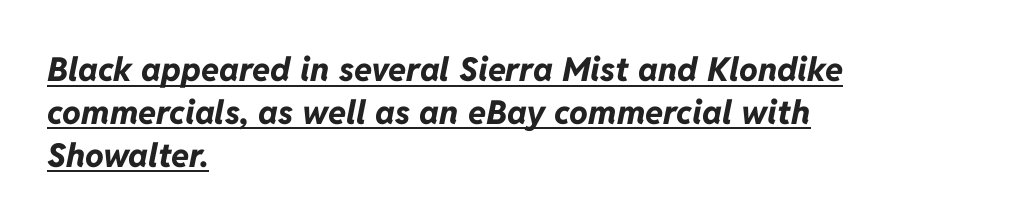
Q: Is the text bold? A: Yes.
Q: Is the text italic (slanted)? A: Yes, it leans right by about 11 degrees.
Q: Is the text underlined? A: Yes.
Q: How is the paragraph aligned? A: Left-aligned.
Q: Is the spacing between letters normal or unusually wide? A: Normal.
Q: Is the spacing between lines tight, normal or loose? A: Normal.
Q: Width (condensed, normal, or wide)? A: Normal.
Q: Stroke contrast? A: Low.
Q: x-height? A: Medium.
Q: Monospaced? A: No.
